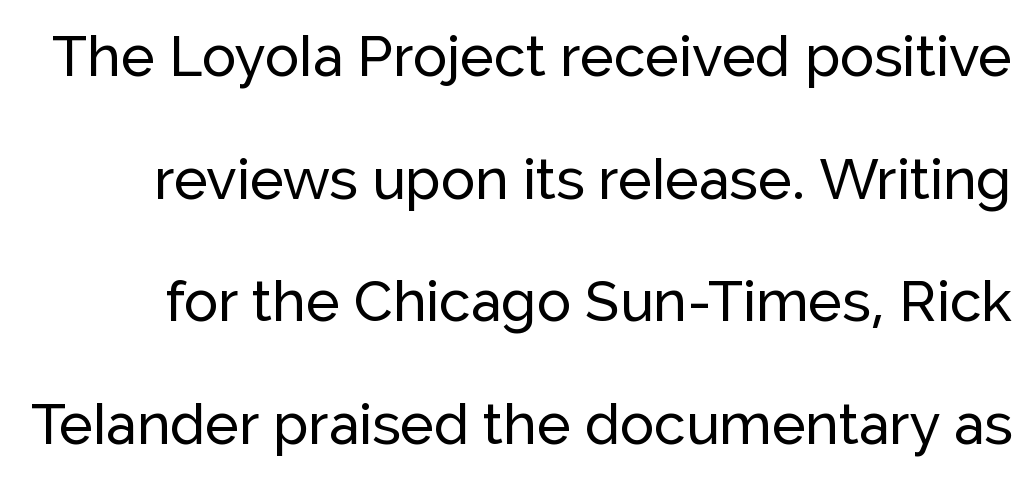
The image shows 57 px sans-serif type, upright; set loose line spacing (2.15x), normal letter spacing, not underlined; low stroke contrast and a medium x-height.
